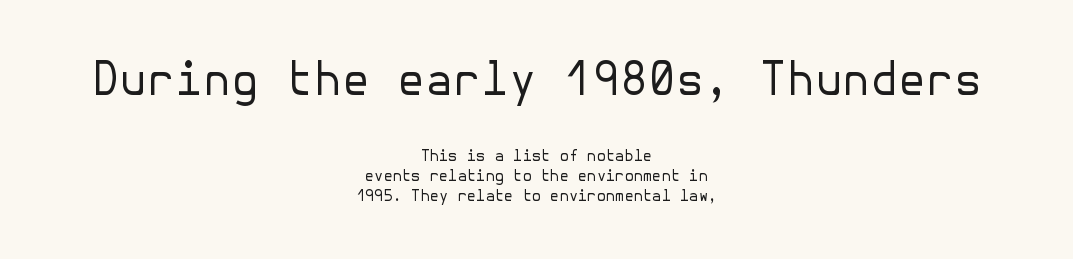
Note: no serifs on the glyphs. Posture: upright roman. Tracking here is standard; glyphs follow each other at the usual distance. The letters look calm and open, with moderate or lighter stems.
